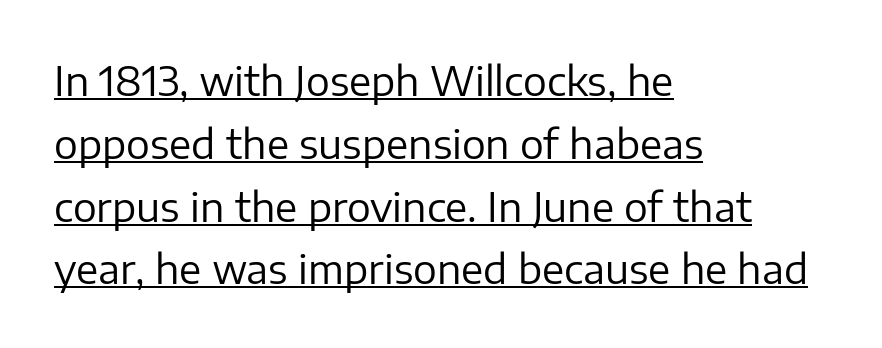
The image shows 40 px regular-weight sans-serif type, upright; set left-aligned, normal line spacing (1.57x), normal letter spacing, underlined; low stroke contrast and a medium x-height.
